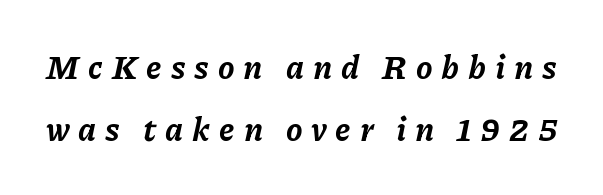
{"italic": "yes", "lean": "right", "slant_degrees": 11, "bold": "yes", "weight": "bold", "width": "normal", "stroke_contrast": "low", "x_height": "medium", "monospaced": "no", "underline": "no", "line_spacing_ratio": 1.89, "letter_spacing": "wide", "letter_spacing_em": 0.27, "glyph_px": 33}
